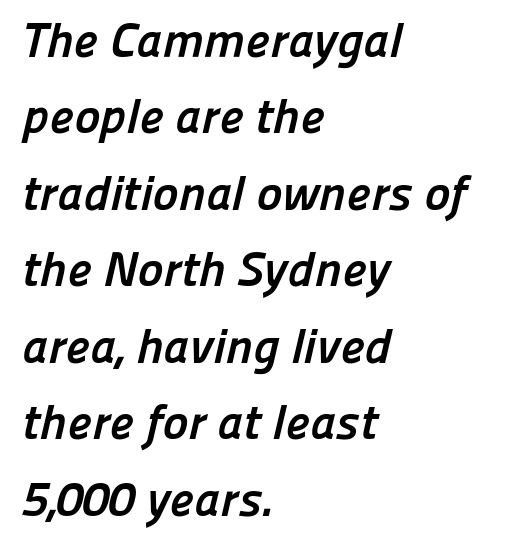
{"serif": "no", "bold": "yes", "weight": "semibold", "width": "normal", "stroke_contrast": "low", "x_height": "medium", "monospaced": "no", "underline": "no", "align": "left", "line_spacing": "normal", "line_spacing_ratio": 1.56, "letter_spacing": "normal", "letter_spacing_em": 0.0, "glyph_px": 49}
